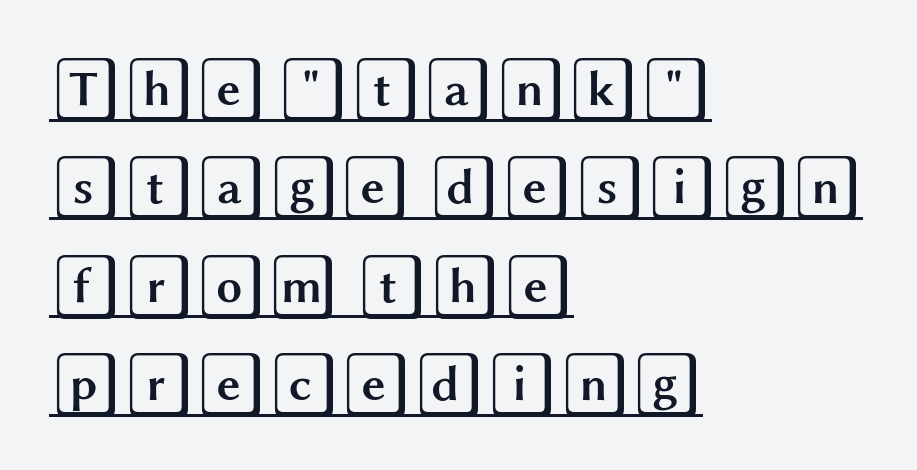
Does extra space separate the letters? No, they use regular spacing. A roman cut, with each character standing at attention. Reading down the block, your eye returns to a fixed left position each line. A typesetter would call this leading conventional body-copy spacing.
